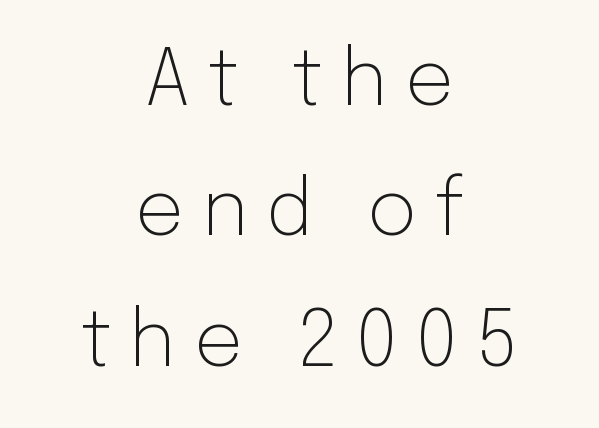
Q: Is the text bold? A: No.
Q: Is the text italic (slanted)? A: No, it is upright.
Q: Is the typeface a serif or a sans-serif typeface? A: Sans-serif.
Q: Is the text underlined? A: No.
Q: How is the paragraph aligned? A: Centered.
Q: Is the spacing between letters normal or unusually wide? A: Unusually wide.
Q: Is the spacing between lines tight, normal or loose? A: Normal.
Q: Width (condensed, normal, or wide)? A: Normal.
Q: Stroke contrast? A: Low.
Q: x-height? A: Medium.
Q: Monospaced? A: No.
